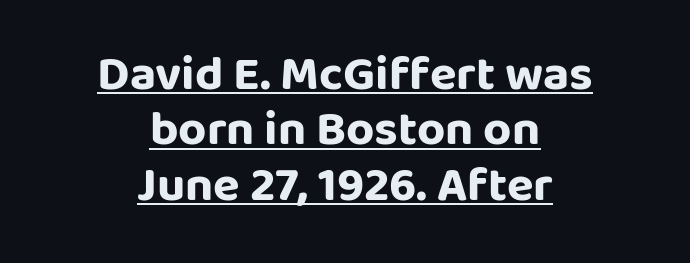
The tracking reads as untouched default to a designer's eye. The string is rendered with underlining switched on. These lines stack symmetrically, like a column narrowing and widening about its center. Looks like regular typesetting: each glyph gets only the width it needs. The rendering uses a bold face; every stroke is thick and dark.
